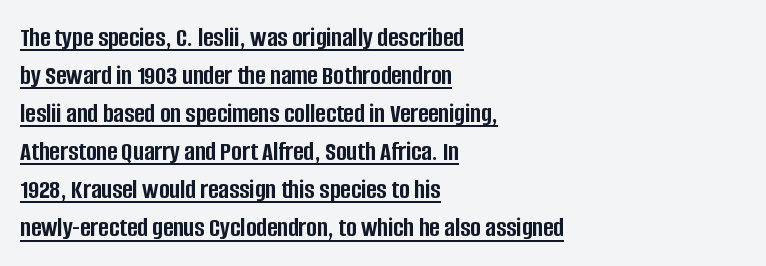
Q: Is the text bold? A: Yes.
Q: Is the text italic (slanted)? A: No, it is upright.
Q: Is the typeface a serif or a sans-serif typeface? A: Sans-serif.
Q: Is the text underlined? A: Yes.
Q: How is the paragraph aligned? A: Left-aligned.
Q: Is the spacing between letters normal or unusually wide? A: Normal.
Q: Is the spacing between lines tight, normal or loose? A: Normal.
Q: Width (condensed, normal, or wide)? A: Condensed.
Q: Stroke contrast? A: Low.
Q: x-height? A: Large.
Q: Monospaced? A: No.
